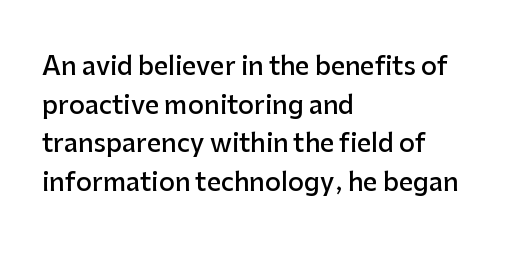
The image shows 25 px text type, upright; set left-aligned, normal line spacing (1.55x), normal letter spacing, not underlined.
